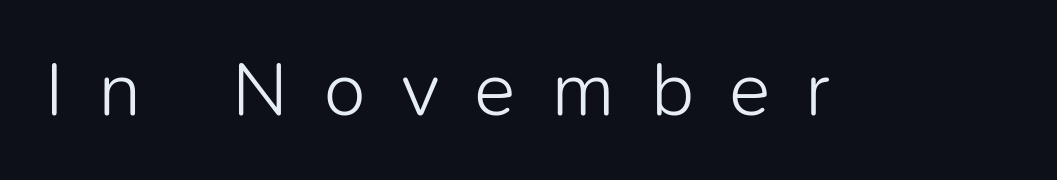
Think of a printed novel: that variable character pitch is what you see here. Quick note: not italic, upright. No letter is thick-stroked: the sample isn't bold. Examine the stroke ends and you'll find no serifs. Glyph-to-glyph distance is far greater than everyday printed text. Anything drawn beneath the words? Only blank space.
